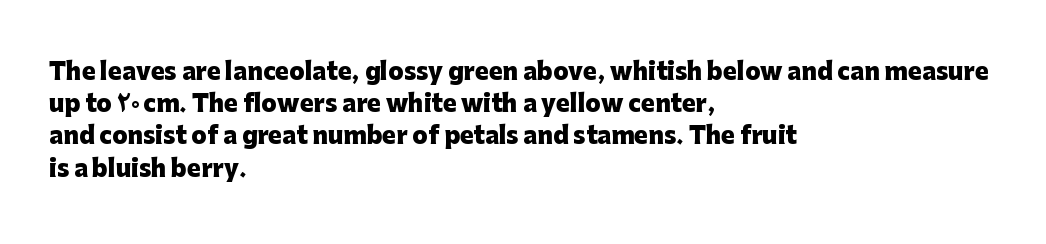
Teacher's note: observe the even left margin — that is flush-left alignment. Tracking here is standard; glyphs follow each other at the usual distance. Horizontal bands of white between lines are of average thickness. Is the type bold? Yes — the strokes are clearly thick and heavy. This is the regular roman posture of the typeface.
